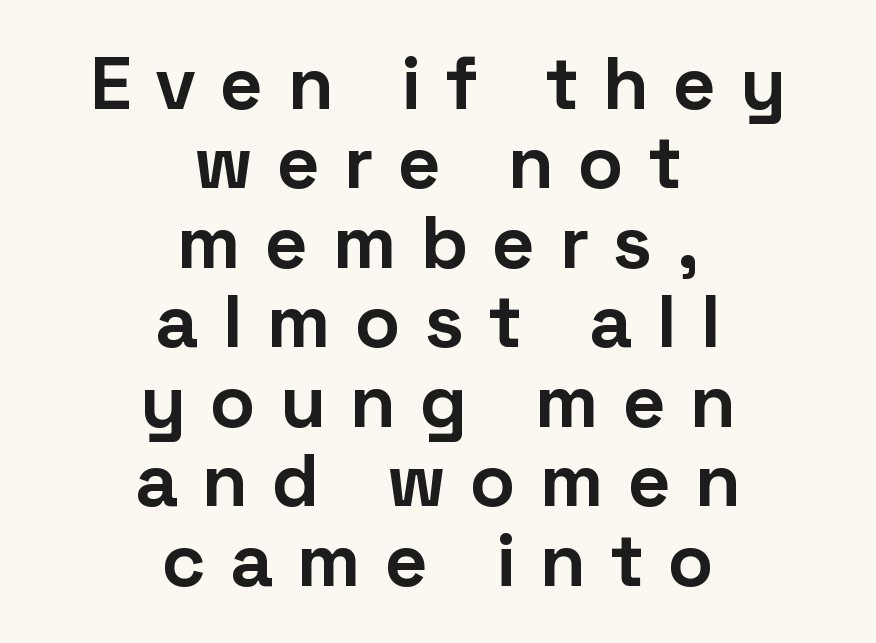
The tracking jumps out immediately: characters are airy and widely separated. You could not count columns in this text — the font is proportionally spaced. Every character sits straight up, as roman type does. These lines huddle together more closely than default settings would place them.
